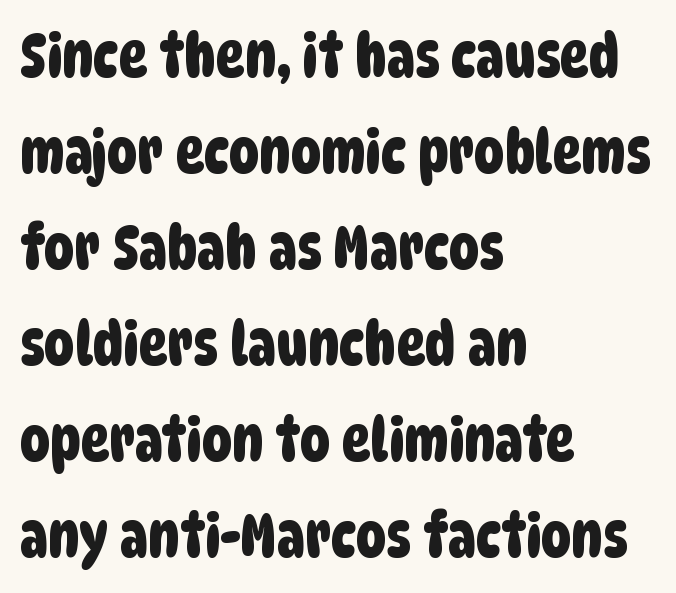
Q: Is the typeface a serif or a sans-serif typeface? A: Sans-serif.
Q: Is the text underlined? A: No.
Q: How is the paragraph aligned? A: Left-aligned.
Q: Is the spacing between letters normal or unusually wide? A: Normal.
Q: Is the spacing between lines tight, normal or loose? A: Normal.
Q: Width (condensed, normal, or wide)? A: Condensed.
Q: Stroke contrast? A: Low.
Q: x-height? A: Large.
Q: Monospaced? A: No.
